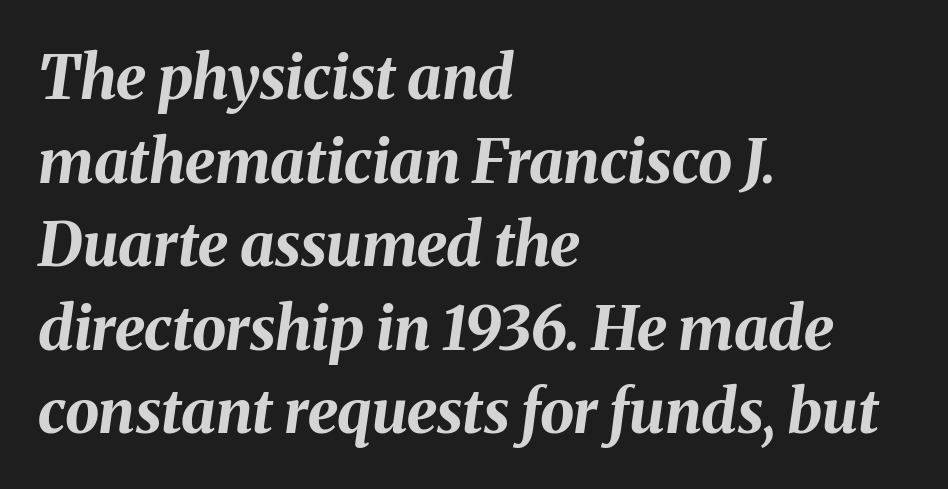
The image shows 61 px bold type, italic (leaning right); set left-aligned, normal line spacing (1.37x), normal letter spacing, not underlined; medium stroke contrast and a medium x-height.
